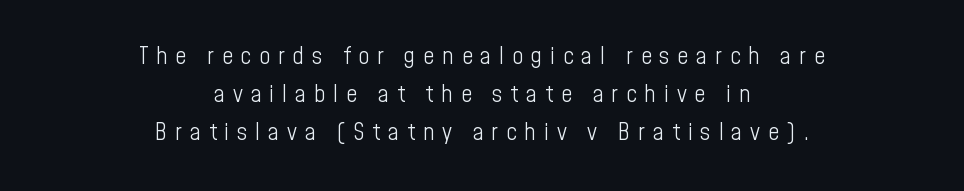
Q: Is the text bold? A: No.
Q: Is the text italic (slanted)? A: No, it is upright.
Q: Is the text underlined? A: No.
Q: How is the paragraph aligned? A: Centered.
Q: Is the spacing between letters normal or unusually wide? A: Unusually wide.
Q: Is the spacing between lines tight, normal or loose? A: Normal.
